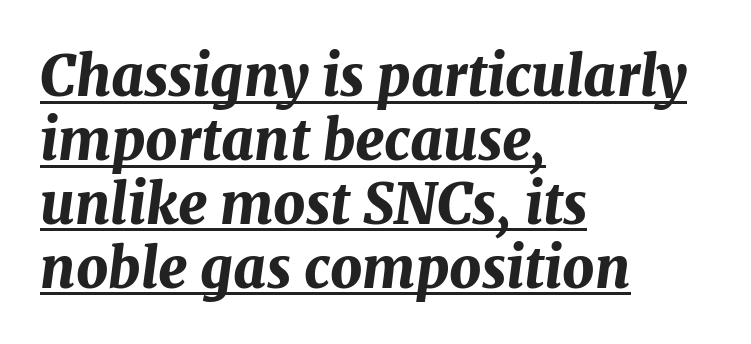
The image shows 56 px bold type, italic (leaning right); set left-aligned, tight line spacing (1.14x), normal letter spacing, underlined; medium stroke contrast and a medium x-height.
